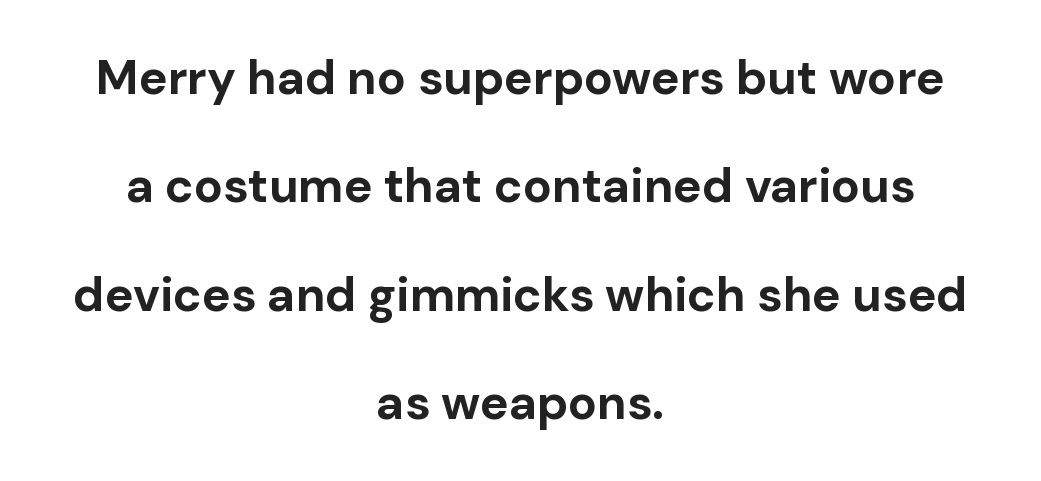
Q: Is the text bold? A: Yes.
Q: Is the text italic (slanted)? A: No, it is upright.
Q: Is the typeface a serif or a sans-serif typeface? A: Sans-serif.
Q: Is the text underlined? A: No.
Q: How is the paragraph aligned? A: Centered.
Q: Is the spacing between letters normal or unusually wide? A: Normal.
Q: Is the spacing between lines tight, normal or loose? A: Loose.
Q: Width (condensed, normal, or wide)? A: Normal.
Q: Stroke contrast? A: Low.
Q: x-height? A: Medium.
Q: Monospaced? A: No.
